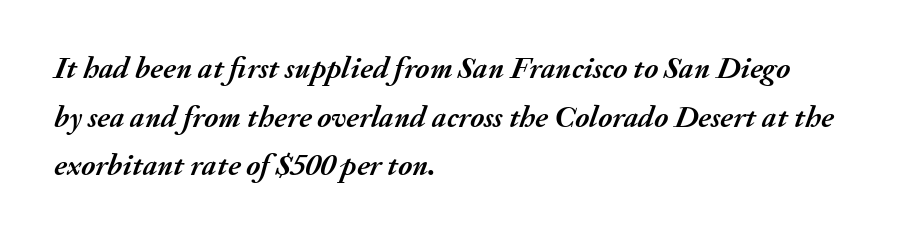
The image shows 31 px semibold type, italic (leaning right); set left-aligned, normal line spacing (1.57x), normal letter spacing, not underlined; medium stroke contrast and a small x-height.
